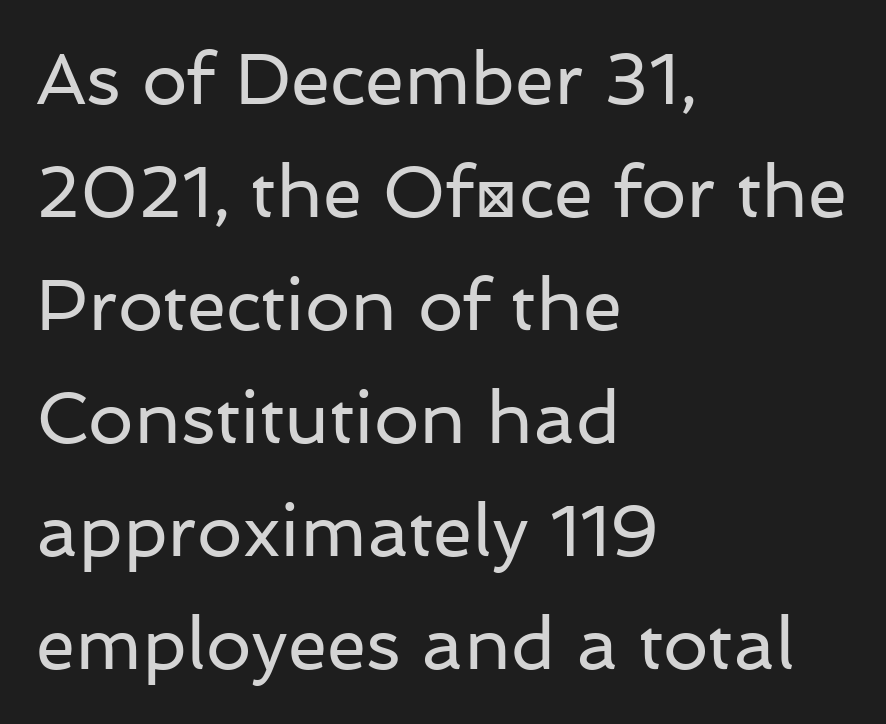
To sum up the face: it is a sans, with no serifs. Heft: none added — not bold. You could call the tracking neutral — neither tight nor loose. You can tell it's not italic because the verticals are truly vertical. The gap between lines stays unmarked. A student would call this left alignment; a typographer would say flush left, rag right.
